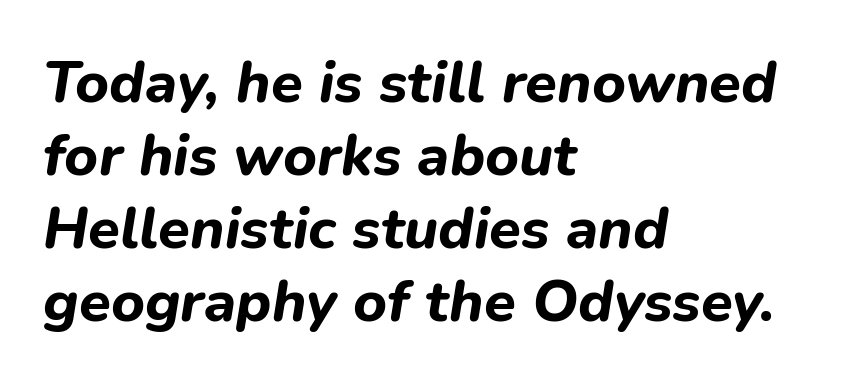
Students, note that the glyphs here touch the page at normal intervals. Do the characters align in a grid? No, the font is proportional. Does the lettering tilt? It does — this is italic. Does the weight exceed regular? Yes, all the way to bold.
